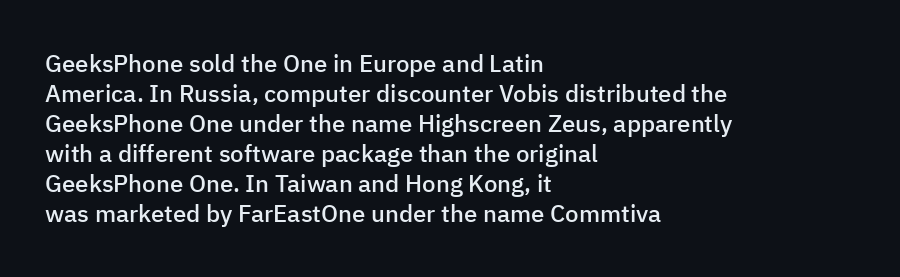
The image shows 24 px text type, upright; set left-aligned, normal line spacing (1.25x), normal letter spacing, not underlined.
